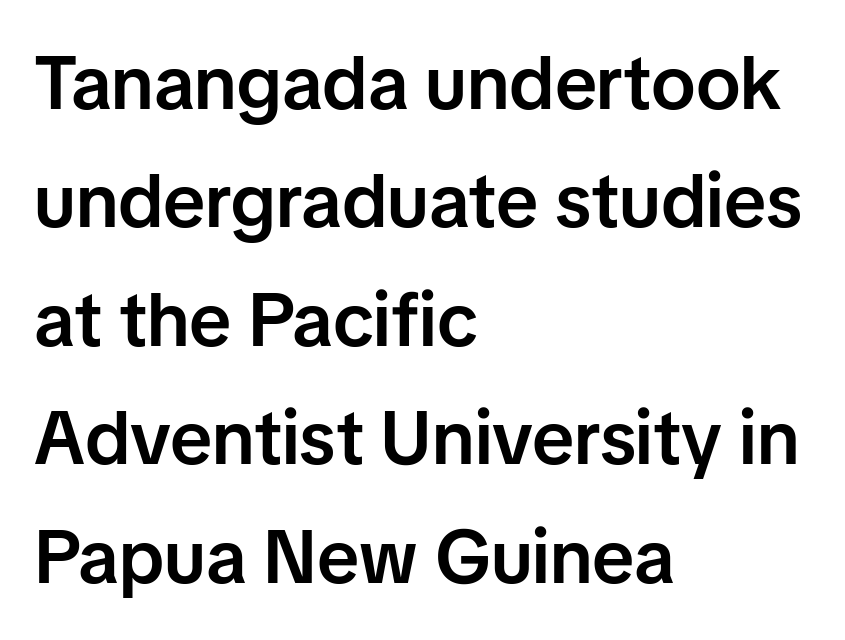
{"serif": "no", "italic": "no", "bold": "semi", "weight": "semibold", "width": "normal", "stroke_contrast": "low", "x_height": "medium", "monospaced": "no", "underline": "no", "align": "left", "line_spacing": "normal", "line_spacing_ratio": 1.58, "letter_spacing": "normal", "letter_spacing_em": 0.0, "glyph_px": 75}
